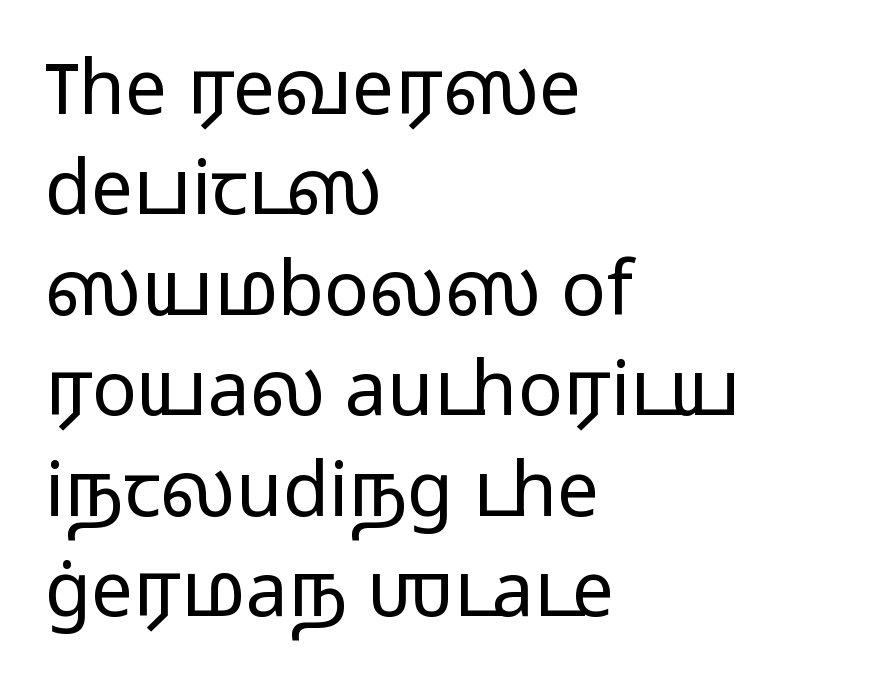
Q: Is the text bold? A: No.
Q: Is the text italic (slanted)? A: No, it is upright.
Q: Is the typeface a serif or a sans-serif typeface? A: Sans-serif.
Q: Is the text underlined? A: No.
Q: How is the paragraph aligned? A: Left-aligned.
Q: Is the spacing between letters normal or unusually wide? A: Normal.
Q: Is the spacing between lines tight, normal or loose? A: Normal.
Q: Width (condensed, normal, or wide)? A: Wide.
Q: Stroke contrast? A: Low.
Q: x-height? A: Medium.
Q: Monospaced? A: No.
